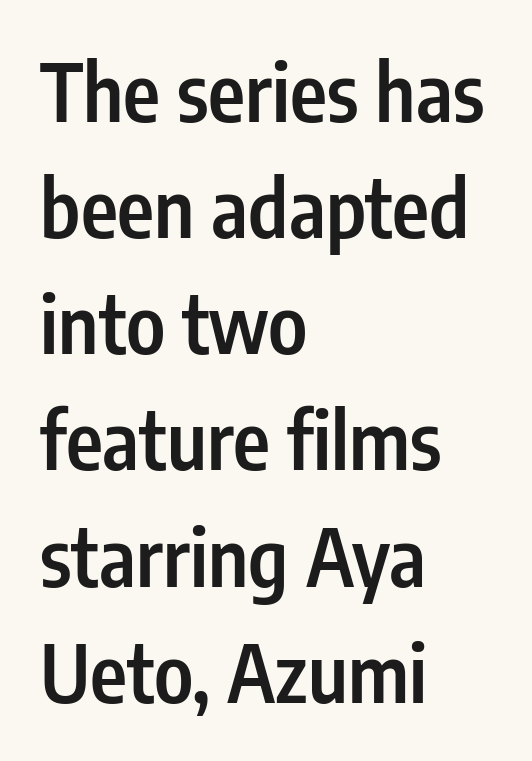
Q: Is the text bold? A: Semi-bold.
Q: Is the text italic (slanted)? A: No, it is upright.
Q: Is the typeface a serif or a sans-serif typeface? A: Sans-serif.
Q: Is the text underlined? A: No.
Q: How is the paragraph aligned? A: Left-aligned.
Q: Is the spacing between letters normal or unusually wide? A: Normal.
Q: Is the spacing between lines tight, normal or loose? A: Normal.
Q: Width (condensed, normal, or wide)? A: Condensed.
Q: Stroke contrast? A: Low.
Q: x-height? A: Medium.
Q: Monospaced? A: No.
